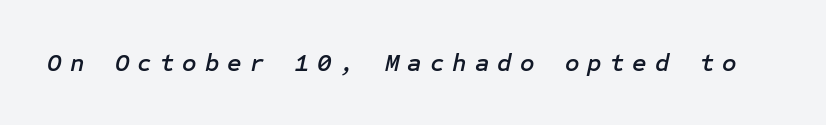
Q: Is the text italic (slanted)? A: Yes, it leans right by about 12 degrees.
Q: Is the text underlined? A: No.
Q: Is the spacing between letters normal or unusually wide? A: Unusually wide.
